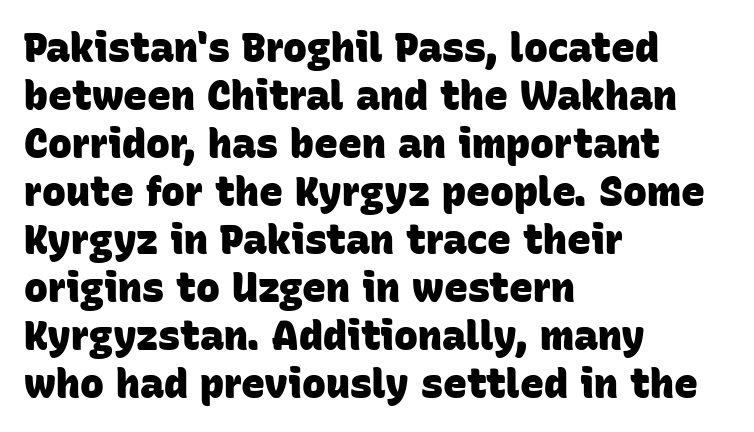
Q: Is the text bold? A: Yes.
Q: Is the typeface a serif or a sans-serif typeface? A: Sans-serif.
Q: Is the text underlined? A: No.
Q: How is the paragraph aligned? A: Left-aligned.
Q: Is the spacing between letters normal or unusually wide? A: Normal.
Q: Width (condensed, normal, or wide)? A: Normal.
Q: Stroke contrast? A: Low.
Q: x-height? A: Large.
Q: Monospaced? A: No.
